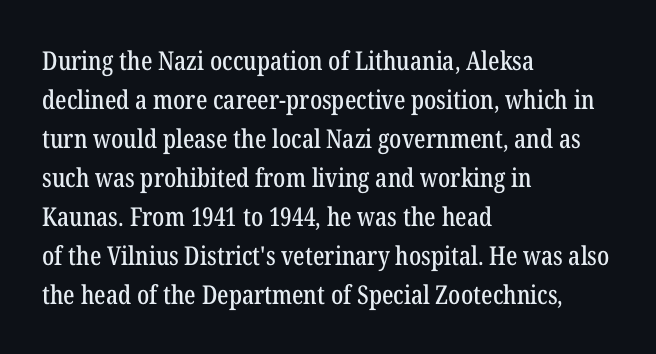
Q: Is the text italic (slanted)? A: No, it is upright.
Q: Is the text underlined? A: No.
Q: How is the paragraph aligned? A: Left-aligned.
Q: Is the spacing between letters normal or unusually wide? A: Normal.
Q: Is the spacing between lines tight, normal or loose? A: Normal.
